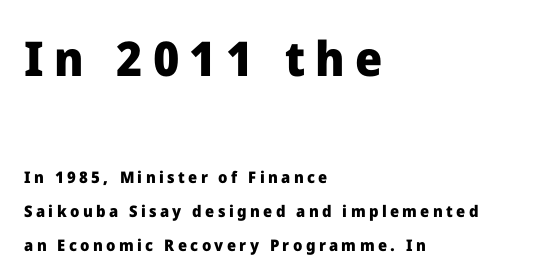
The letters stand upright; this is a roman face. One glance says open: line gaps are wider than usual. This sample uses a sans-serif face. The face used here is proportionally spaced, like ordinary book or web type. Its strokes are broad and dark, the hallmark of bold type. This rendering features lettering with no underline.
